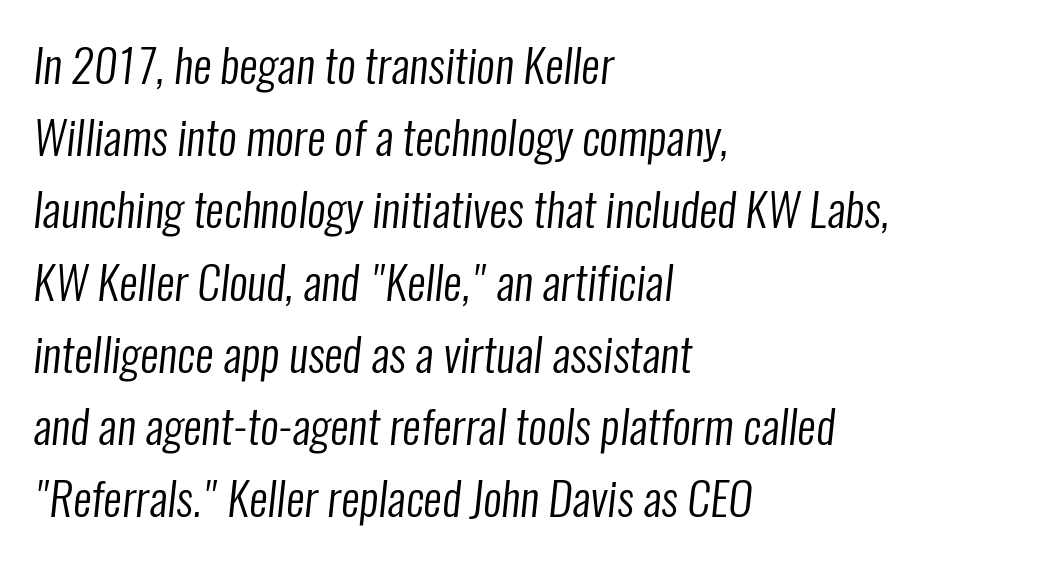
The image shows 46 px regular-weight, condensed sans-serif type; set left-aligned, normal line spacing (1.57x), normal letter spacing, not underlined; low stroke contrast and a medium x-height.
